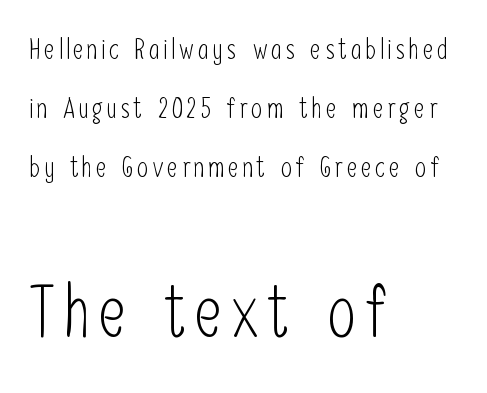
{"serif": "no", "italic": "no", "bold": "no", "weight": "light", "width": "condensed", "stroke_contrast": "low", "x_height": "medium", "monospaced": "no", "underline": "no", "align": "left", "line_spacing": "loose", "line_spacing_ratio": 2.03, "larger_block": "second", "size_ratio": 2.48, "glyph_px": 72}
